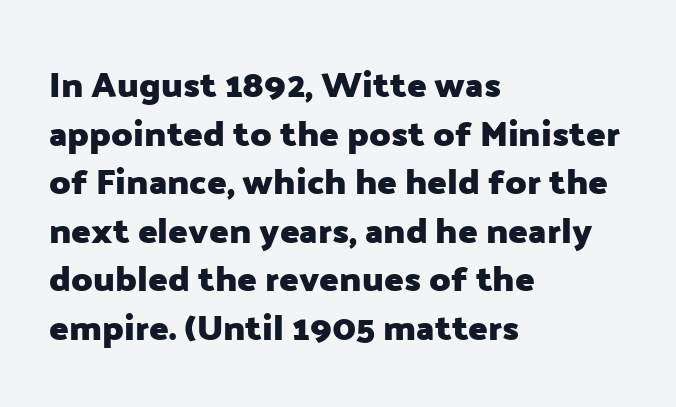
Q: Is the text bold? A: Yes.
Q: Is the text italic (slanted)? A: No, it is upright.
Q: Is the typeface a serif or a sans-serif typeface? A: Sans-serif.
Q: Is the text underlined? A: No.
Q: How is the paragraph aligned? A: Left-aligned.
Q: Is the spacing between letters normal or unusually wide? A: Normal.
Q: Is the spacing between lines tight, normal or loose? A: Normal.
Q: Width (condensed, normal, or wide)? A: Normal.
Q: Stroke contrast? A: Low.
Q: x-height? A: Medium.
Q: Monospaced? A: No.
